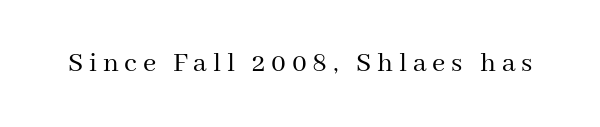
The image shows 29 px regular-weight serif type, upright; set unusually wide letter spacing (+0.2 em), not underlined; medium stroke contrast and a medium x-height.
